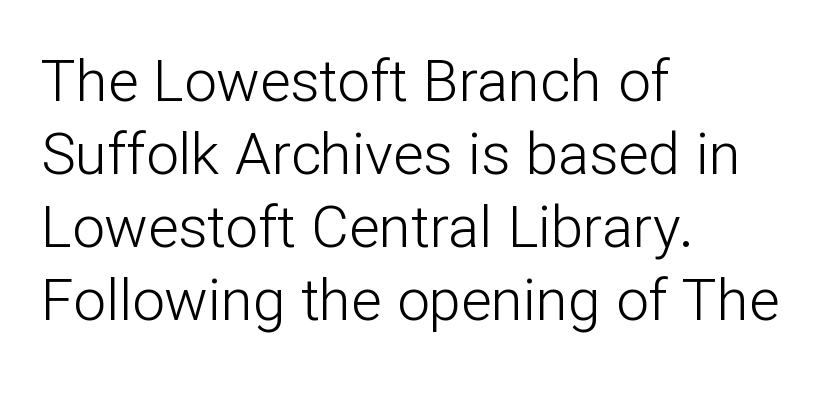
{"serif": "no", "italic": "no", "bold": "no", "weight": "light", "width": "normal", "stroke_contrast": "low", "x_height": "medium", "monospaced": "no", "underline": "no", "align": "left", "line_spacing": "normal", "line_spacing_ratio": 1.26, "letter_spacing": "normal", "letter_spacing_em": 0.0, "glyph_px": 58}
